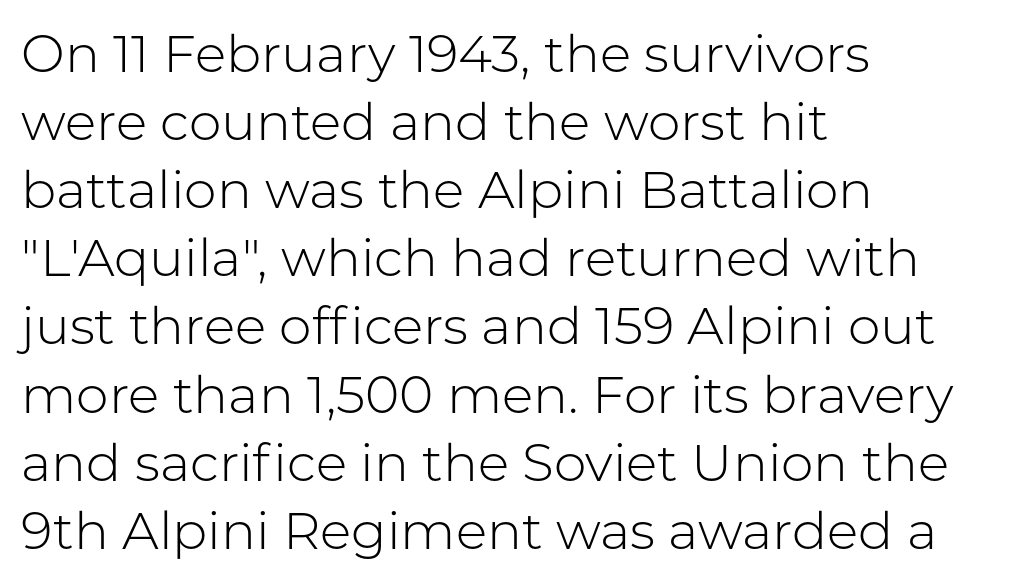
Q: Is the text bold? A: No.
Q: Is the text italic (slanted)? A: No, it is upright.
Q: Is the typeface a serif or a sans-serif typeface? A: Sans-serif.
Q: Is the text underlined? A: No.
Q: How is the paragraph aligned? A: Left-aligned.
Q: Is the spacing between letters normal or unusually wide? A: Normal.
Q: Is the spacing between lines tight, normal or loose? A: Normal.
Q: Width (condensed, normal, or wide)? A: Normal.
Q: Stroke contrast? A: Low.
Q: x-height? A: Medium.
Q: Monospaced? A: No.
